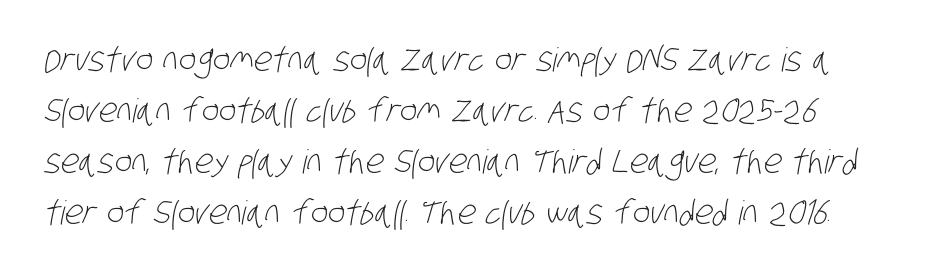
The image shows 33 px light, condensed sans-serif type; set normal line spacing (1.55x), normal letter spacing, not underlined; low stroke contrast and a large x-height.
